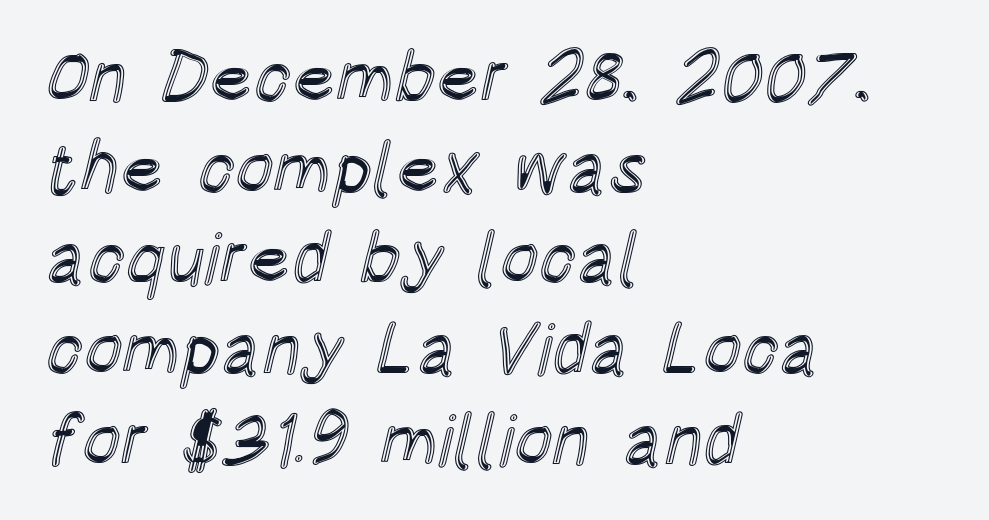
{"width": "condensed", "x_height": "large", "monospaced": "no", "underline": "no", "align": "left", "line_spacing": "normal", "line_spacing_ratio": 1.26, "letter_spacing": "normal", "letter_spacing_em": 0.0, "glyph_px": 72}
